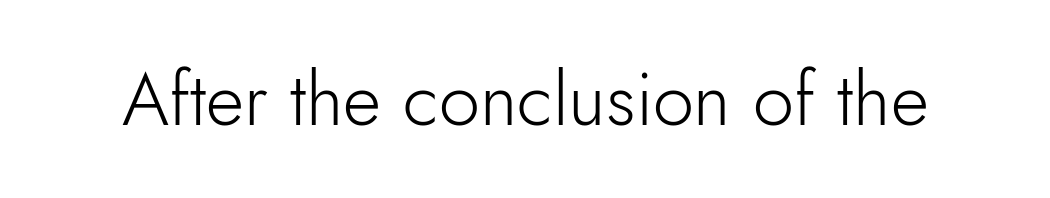
{"serif": "no", "italic": "no", "bold": "no", "weight": "light", "width": "normal", "stroke_contrast": "low", "x_height": "small", "monospaced": "no", "underline": "no", "letter_spacing": "normal", "letter_spacing_em": 0.0, "glyph_px": 74}
